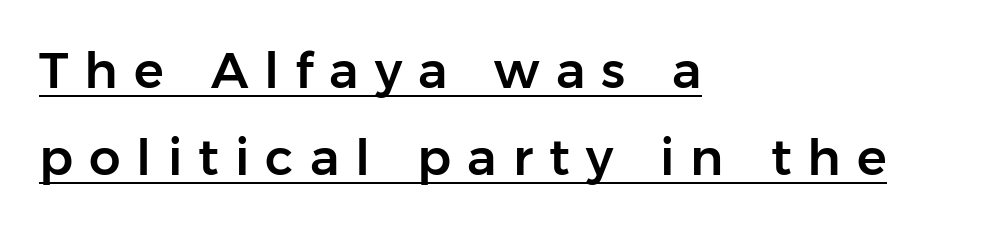
Q: Is the text italic (slanted)? A: No, it is upright.
Q: Is the typeface a serif or a sans-serif typeface? A: Sans-serif.
Q: Is the text underlined? A: Yes.
Q: How is the paragraph aligned? A: Left-aligned.
Q: Is the spacing between letters normal or unusually wide? A: Unusually wide.
Q: Width (condensed, normal, or wide)? A: Normal.
Q: Stroke contrast? A: Low.
Q: x-height? A: Medium.
Q: Monospaced? A: No.
